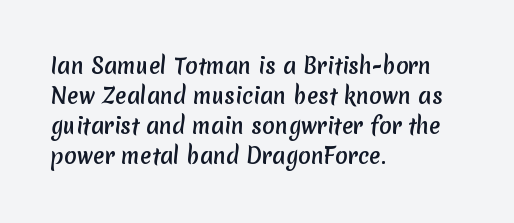
Nobody touched the tracking dial on this one. If you drew a ruler down the left edge, every line would touch it. Quick note: interline space is typical. A clean baseline with only descenders dipping below it.
